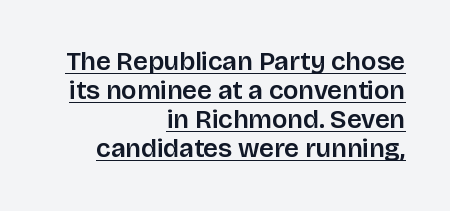
One-word summary of the alignment: right. Characters follow at the spacing the type designer built in. The vertical gap from one line to the next is small. You can tell it's not italic because the verticals are truly vertical.
